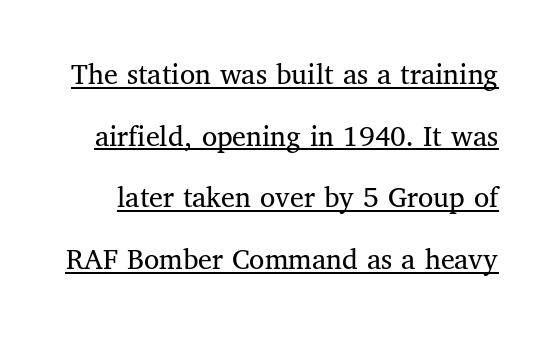
{"serif": "yes", "italic": "no", "bold": "no", "weight": "regular", "width": "normal", "stroke_contrast": "medium", "x_height": "medium", "monospaced": "no", "underline": "yes", "line_spacing": "loose", "line_spacing_ratio": 1.99, "letter_spacing": "normal", "letter_spacing_em": 0.0, "glyph_px": 31}
